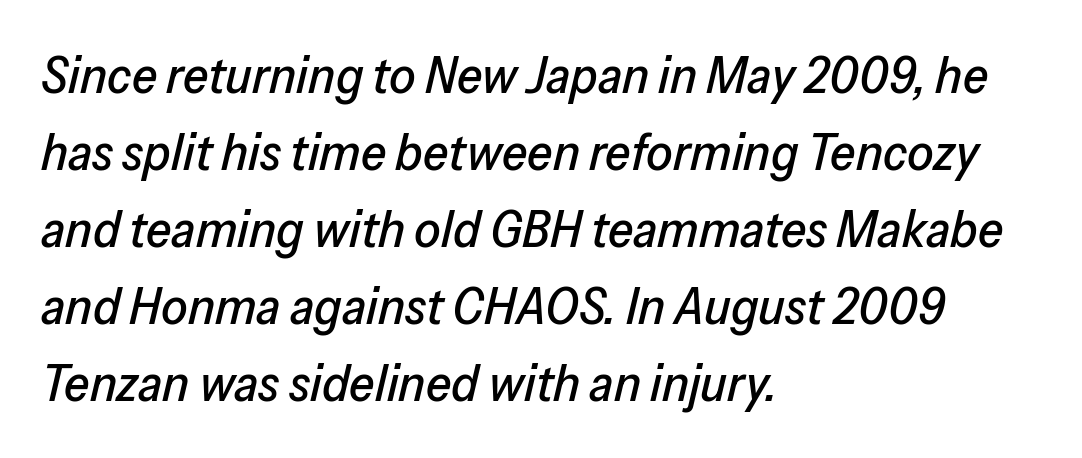
{"italic": "yes", "lean": "right", "slant_degrees": 13, "width": "normal", "stroke_contrast": "low", "x_height": "medium", "monospaced": "no", "underline": "no", "align": "left", "line_spacing": "normal", "line_spacing_ratio": 1.48, "letter_spacing": "normal", "letter_spacing_em": 0.0, "glyph_px": 52}
